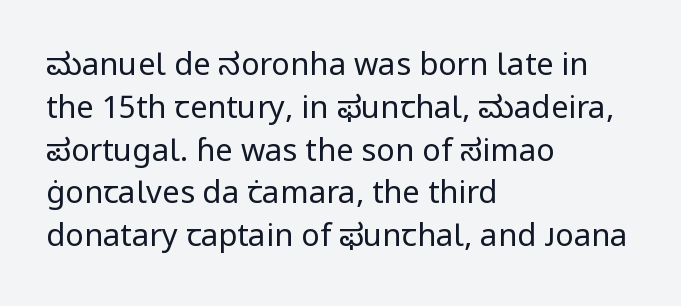
{"serif": "no", "italic": "no", "bold": "no", "weight": "regular", "width": "normal", "stroke_contrast": "low", "x_height": "medium", "monospaced": "no", "underline": "no", "align": "left", "line_spacing": "normal", "line_spacing_ratio": 1.38, "letter_spacing": "normal", "letter_spacing_em": 0.0, "glyph_px": 31}
